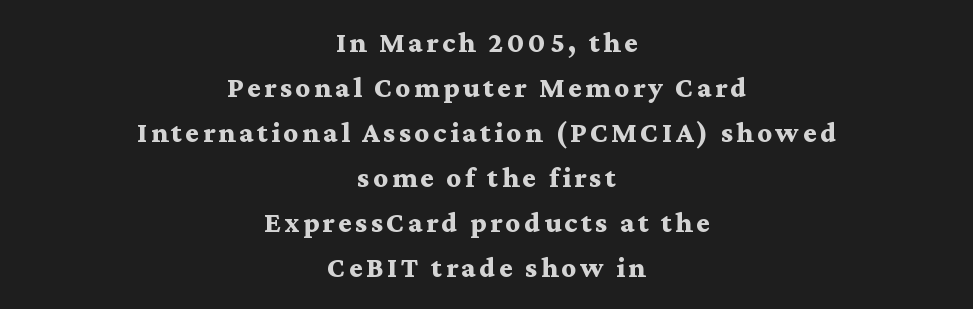
The image shows 29 px bold, wide serif type, upright; set centered, normal line spacing (1.55x), not underlined; medium stroke contrast and a medium x-height.
